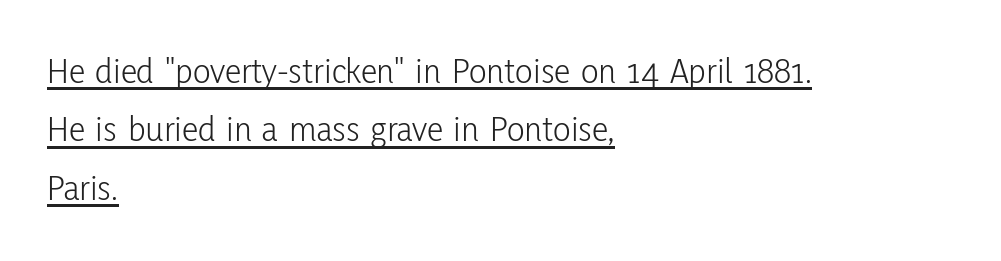
If you measured baseline to baseline, you'd find a middling distance. Proportional: the letters do not fall into vertical columns. Observe the ordinary spacing: letters are neighbours, not strangers. The face used here appears with an underline applied.
